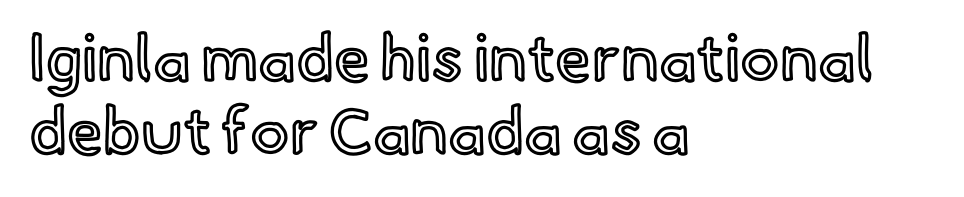
{"italic": "no", "width": "normal", "x_height": "small", "monospaced": "no", "underline": "no", "align": "left", "line_spacing": "tight", "line_spacing_ratio": 1.13, "letter_spacing": "normal", "letter_spacing_em": 0.0, "glyph_px": 65}
